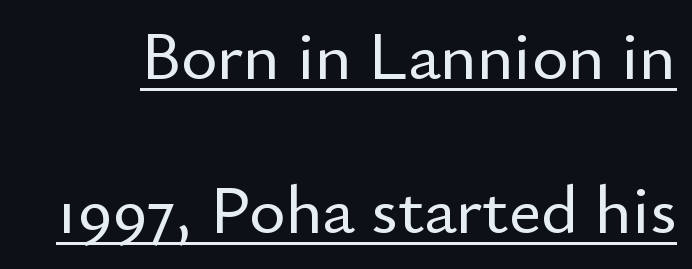
Q: Is the text italic (slanted)? A: No, it is upright.
Q: Is the typeface a serif or a sans-serif typeface? A: Sans-serif.
Q: Is the text underlined? A: Yes.
Q: Is the spacing between letters normal or unusually wide? A: Normal.
Q: Is the spacing between lines tight, normal or loose? A: Loose.
Q: Width (condensed, normal, or wide)? A: Normal.
Q: Stroke contrast? A: Low.
Q: x-height? A: Small.
Q: Monospaced? A: No.
